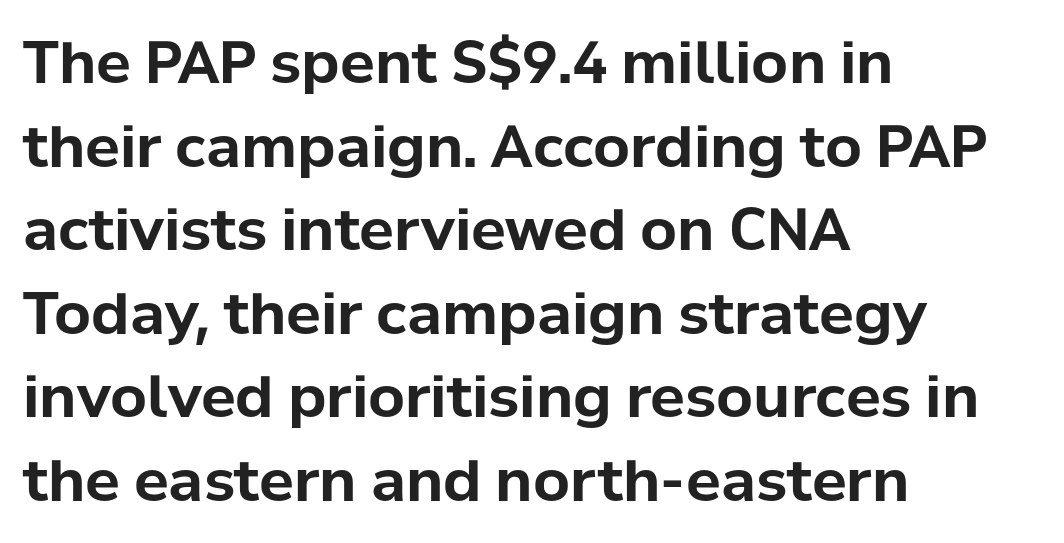
Q: Is the text bold? A: Yes.
Q: Is the text italic (slanted)? A: No, it is upright.
Q: Is the typeface a serif or a sans-serif typeface? A: Sans-serif.
Q: Is the text underlined? A: No.
Q: How is the paragraph aligned? A: Left-aligned.
Q: Is the spacing between letters normal or unusually wide? A: Normal.
Q: Is the spacing between lines tight, normal or loose? A: Normal.
Q: Width (condensed, normal, or wide)? A: Normal.
Q: Stroke contrast? A: Low.
Q: x-height? A: Medium.
Q: Monospaced? A: No.
